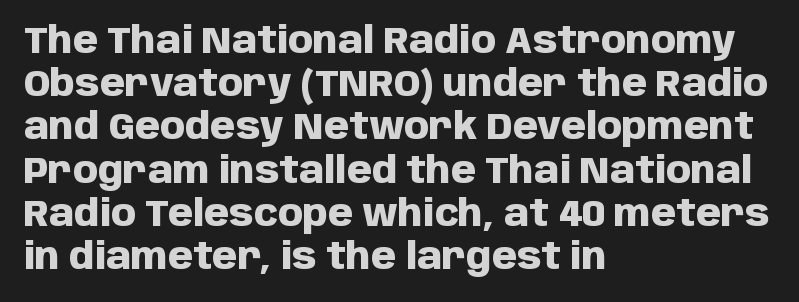
The space beneath each line is pristine and unruled. Line starts are locked; line ends wander. Here the glyphs are tracked normally, forming tight word shapes. Font category for this specimen: sans-serif. Strong, thick strokes mark this as bold type.
